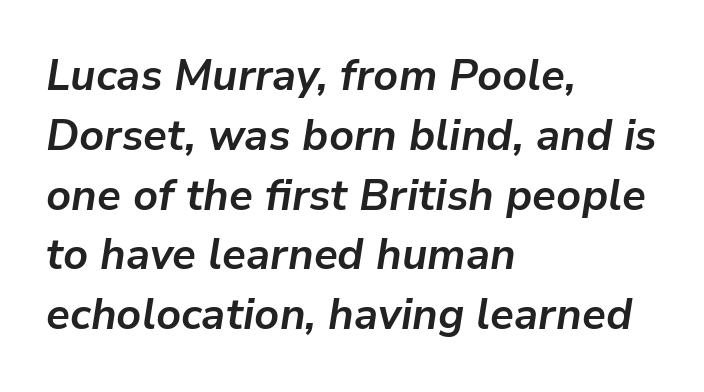
Q: Is the text bold? A: Yes.
Q: Is the text italic (slanted)? A: Yes, it leans right by about 9 degrees.
Q: Is the text underlined? A: No.
Q: How is the paragraph aligned? A: Left-aligned.
Q: Is the spacing between letters normal or unusually wide? A: Normal.
Q: Is the spacing between lines tight, normal or loose? A: Normal.
Q: Width (condensed, normal, or wide)? A: Normal.
Q: Stroke contrast? A: Low.
Q: x-height? A: Medium.
Q: Monospaced? A: No.
